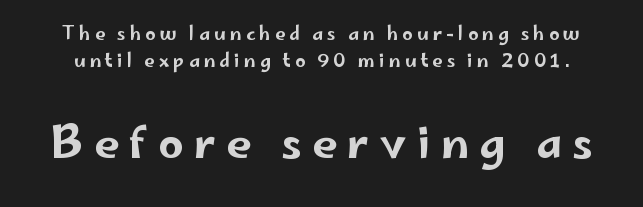
The image shows 44 px wide sans-serif type, upright; set normal line spacing (1.49x), unusually wide letter spacing (+0.23 em), not underlined; the second (bottom) block is 2.44x larger; low stroke contrast and a small x-height.
